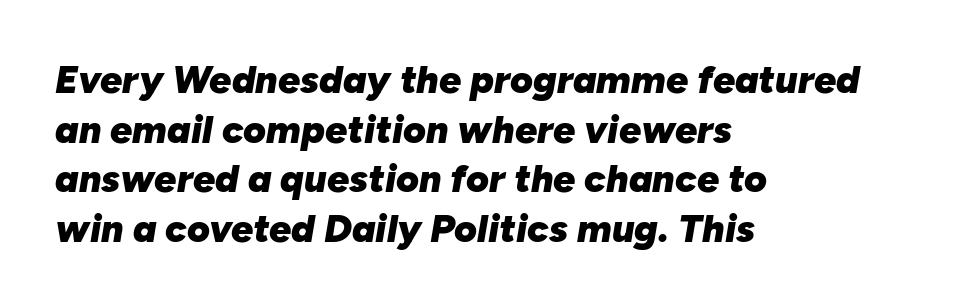
Q: Is the text bold? A: Yes.
Q: Is the text italic (slanted)? A: Yes, it leans right by about 10 degrees.
Q: Is the text underlined? A: No.
Q: How is the paragraph aligned? A: Left-aligned.
Q: Is the spacing between letters normal or unusually wide? A: Normal.
Q: Is the spacing between lines tight, normal or loose? A: Normal.
Q: Width (condensed, normal, or wide)? A: Normal.
Q: Stroke contrast? A: Low.
Q: x-height? A: Medium.
Q: Monospaced? A: No.
